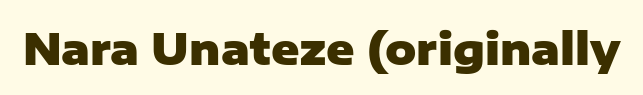
The image shows 43 px heavy sans-serif type, upright; set normal letter spacing, not underlined; low stroke contrast and a medium x-height.
